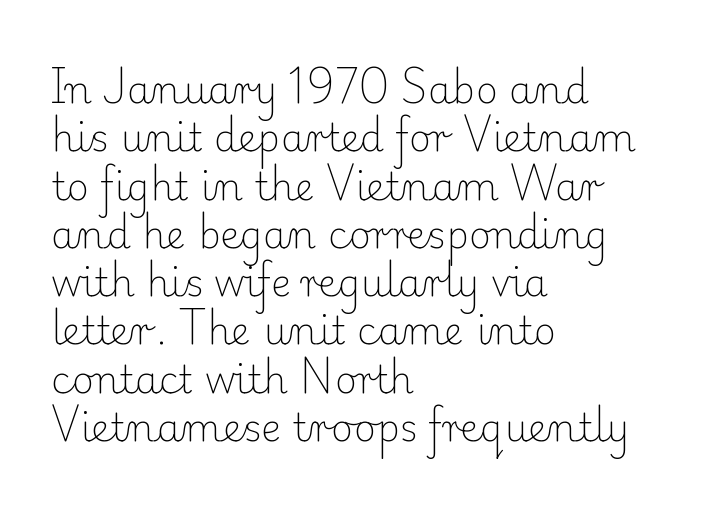
{"serif": "yes", "italic": "no", "bold": "no", "weight": "light", "width": "normal", "stroke_contrast": "low", "x_height": "small", "monospaced": "no", "underline": "no", "align": "left", "line_spacing": "normal", "line_spacing_ratio": 1.27, "letter_spacing": "normal", "letter_spacing_em": 0.0, "glyph_px": 38}
